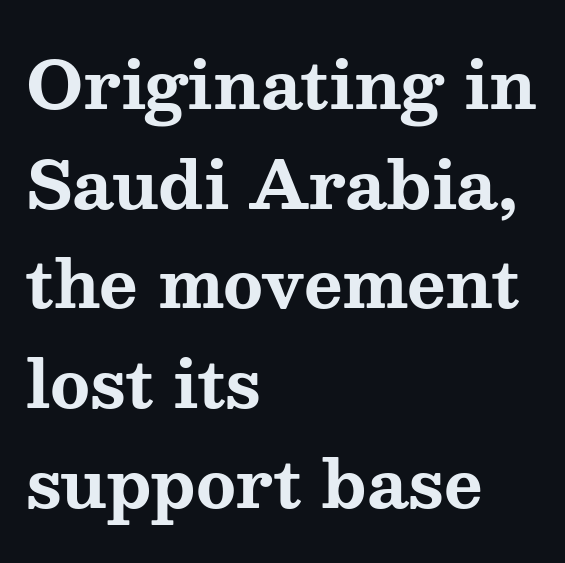
{"serif": "yes", "italic": "no", "bold": "yes", "weight": "bold", "width": "wide", "stroke_contrast": "medium", "x_height": "medium", "monospaced": "no", "underline": "no", "align": "left", "line_spacing": "normal", "line_spacing_ratio": 1.51, "letter_spacing": "normal", "letter_spacing_em": 0.0, "glyph_px": 66}
